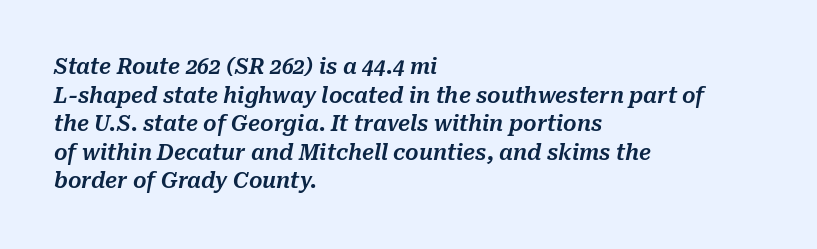
Q: Is the text italic (slanted)? A: Yes, it leans right by about 10 degrees.
Q: Is the text underlined? A: No.
Q: How is the paragraph aligned? A: Left-aligned.
Q: Is the spacing between letters normal or unusually wide? A: Normal.
Q: Is the spacing between lines tight, normal or loose? A: Normal.
